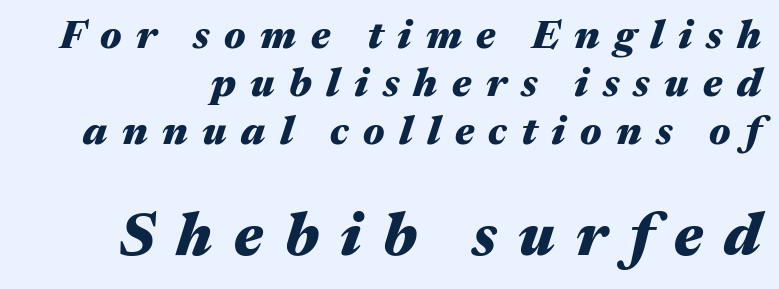
{"italic": "yes", "lean": "right", "slant_degrees": 17, "bold": "yes", "weight": "heavy", "width": "wide", "stroke_contrast": "medium", "x_height": "medium", "monospaced": "no", "underline": "no", "line_spacing_ratio": 1.2, "letter_spacing": "wide", "letter_spacing_em": 0.36, "larger_block": "second", "size_ratio": 1.5, "glyph_px": 60}
